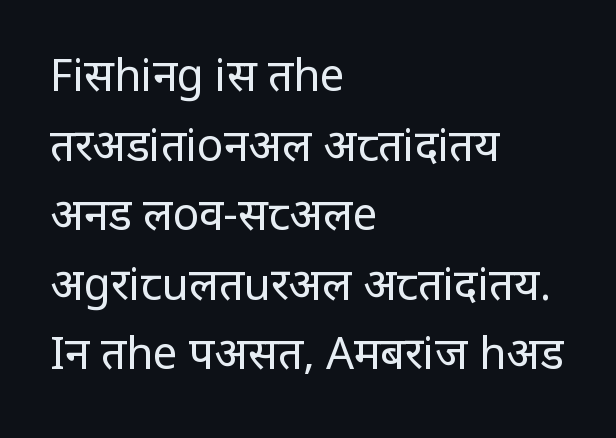
You could not count columns in this text — the font is proportionally spaced. Horizontal alignment here is leftward, the default for most running prose. The space directly below the letters is spotless. There is no visible air inserted between adjacent glyphs. Whoever set this chose a conventional vertical rhythm. Stroke thickness stays within the range of a standard reading face or lighter.
